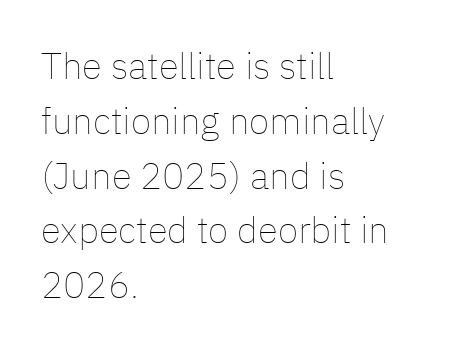
The weight tops out at a normal text grade. These lines keep a tight, regular rhythm from letter to letter. Varying glyph widths throughout — classic text-font behaviour. Line spacing here is normal. Does the copy run flush right? No — it runs flush left.
